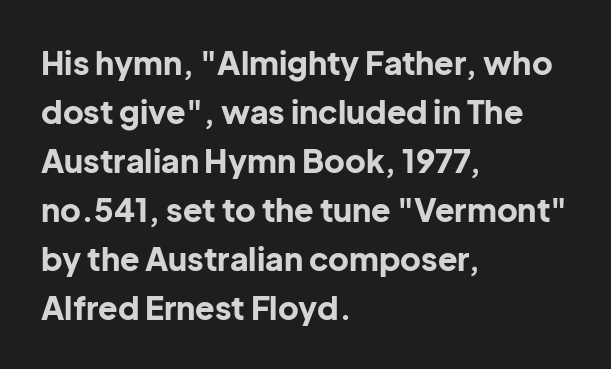
The image shows 32 px bold sans-serif type, upright; set left-aligned, normal line spacing (1.53x), normal letter spacing, not underlined; low stroke contrast and a medium x-height.
